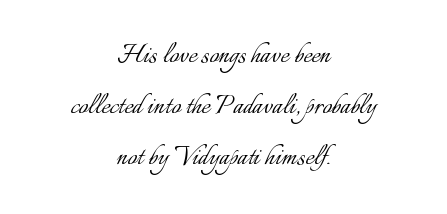
Q: Is the text bold? A: No.
Q: Is the text italic (slanted)? A: Yes.
Q: Is the text underlined? A: No.
Q: How is the paragraph aligned? A: Centered.
Q: Is the spacing between letters normal or unusually wide? A: Normal.
Q: Is the spacing between lines tight, normal or loose? A: Normal.
Q: Width (condensed, normal, or wide)? A: Normal.
Q: Stroke contrast? A: Low.
Q: x-height? A: Small.
Q: Monospaced? A: No.
